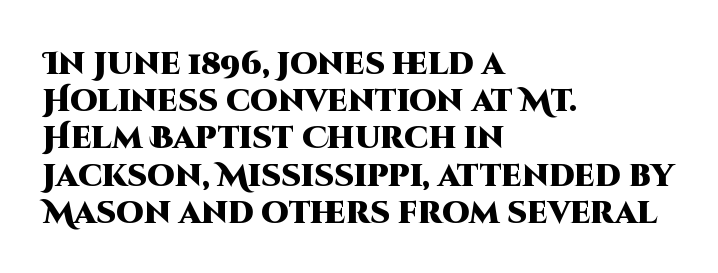
{"serif": "no", "italic": "no", "bold": "yes", "weight": "heavy", "width": "normal", "stroke_contrast": "high", "x_height": "large", "monospaced": "no", "underline": "no", "align": "left", "line_spacing_ratio": 1.2, "letter_spacing": "normal", "letter_spacing_em": 0.0, "glyph_px": 31}
